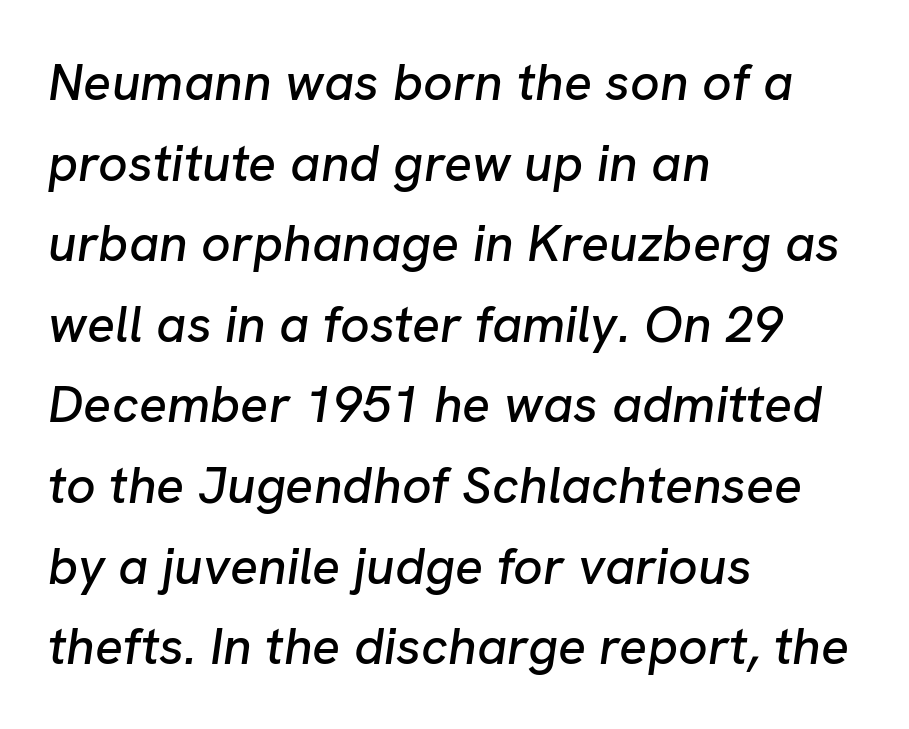
Q: Is the text italic (slanted)? A: Yes, it leans right by about 8 degrees.
Q: Is the text underlined? A: No.
Q: How is the paragraph aligned? A: Left-aligned.
Q: Is the spacing between letters normal or unusually wide? A: Normal.
Q: Is the spacing between lines tight, normal or loose? A: Normal.
Q: Width (condensed, normal, or wide)? A: Normal.
Q: Stroke contrast? A: Low.
Q: x-height? A: Medium.
Q: Monospaced? A: No.
